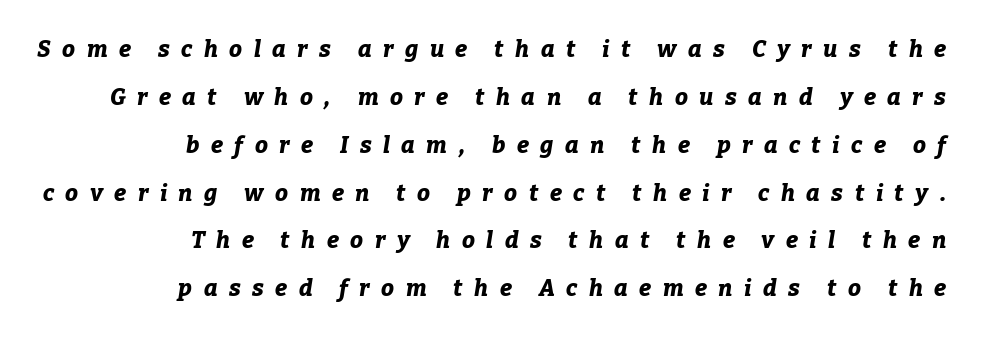
Q: Is the text bold? A: Yes.
Q: Is the text italic (slanted)? A: Yes, it leans right by about 9 degrees.
Q: Is the text underlined? A: No.
Q: How is the paragraph aligned? A: Right-aligned.
Q: Is the spacing between letters normal or unusually wide? A: Unusually wide.
Q: Is the spacing between lines tight, normal or loose? A: Loose.
